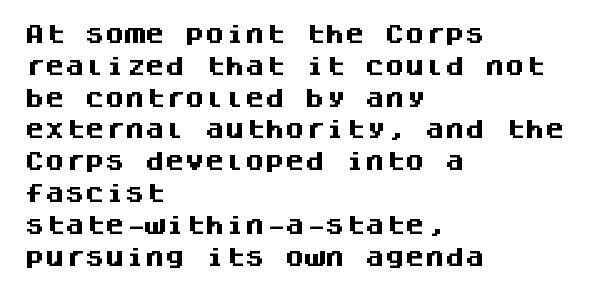
Upright lettering throughout. The foot of each line stays bare and open. Line spacing here is normal. The letters sit at their default tracking, neither squeezed nor spread. The setting favours the left margin, as ordinary paragraphs usually do. These words are printed bold, with thick strokes throughout.
